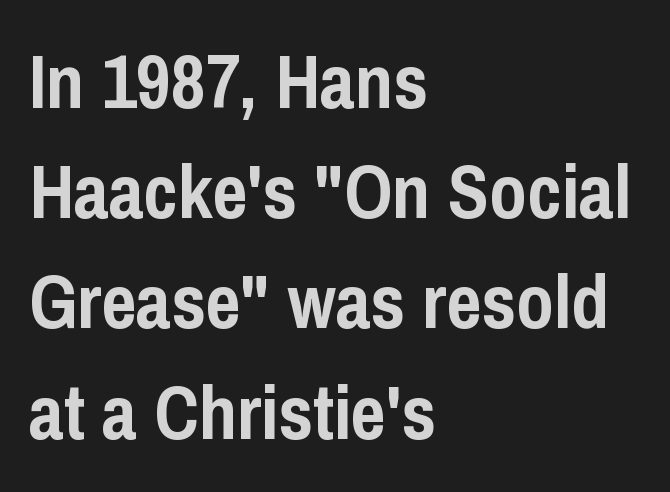
The tracking reads as untouched default to a designer's eye. These words are printed bold, with thick strokes throughout. Normally led — the rows are evenly, conventionally spaced. The string is rendered with underlining switched off. Each letter keeps its own natural width here, so spacing adapts to shape.
